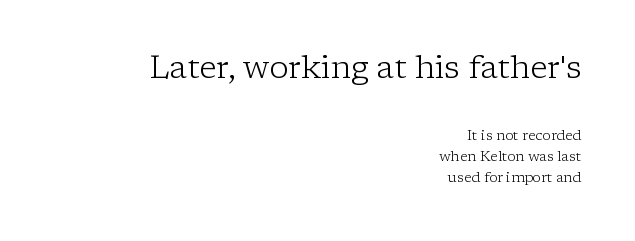
{"serif": "yes", "italic": "no", "bold": "no", "weight": "light", "width": "normal", "stroke_contrast": "low", "x_height": "medium", "monospaced": "no", "underline": "no", "align": "right", "line_spacing": "normal", "line_spacing_ratio": 1.53, "letter_spacing": "normal", "letter_spacing_em": 0.0, "larger_block": "first", "size_ratio": 2.29, "glyph_px": 32}
